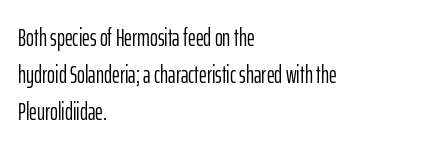
{"italic": "no", "bold": "no", "underline": "no", "align": "left", "line_spacing": "normal", "line_spacing_ratio": 1.55, "letter_spacing": "normal", "letter_spacing_em": 0.0, "glyph_px": 24}
